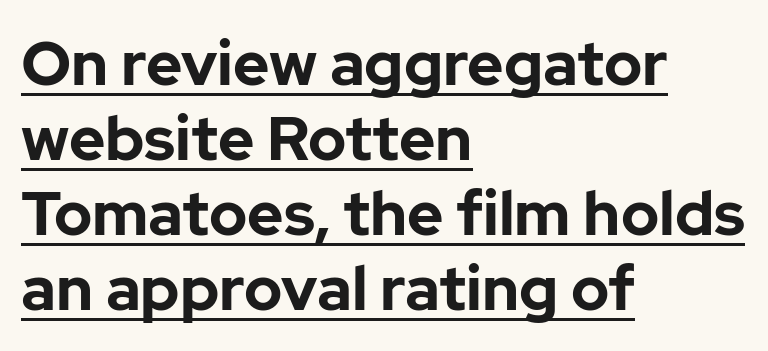
{"serif": "no", "italic": "no", "bold": "yes", "weight": "bold", "width": "normal", "stroke_contrast": "low", "x_height": "medium", "monospaced": "no", "underline": "yes", "align": "left", "line_spacing_ratio": 1.21, "letter_spacing": "normal", "letter_spacing_em": 0.0, "glyph_px": 62}
